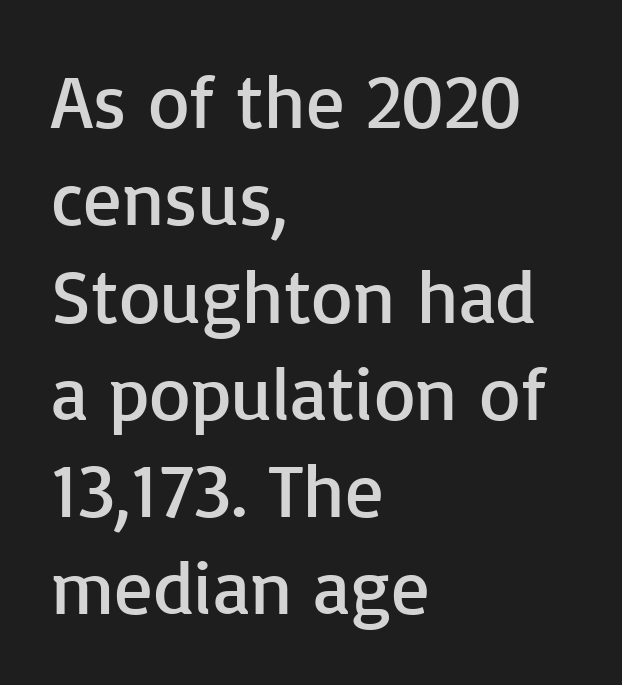
This rendering employs a face without finishing strokes, i.e., a sans-serif. The zone under the glyphs is completely vacant. The typesetter chose a ragged-right arrangement here. Stems and bowls with no extra thickness — not bold. The passage shown is typed in a proportional face where columns would drift. A roman cut, with each character standing at attention.
